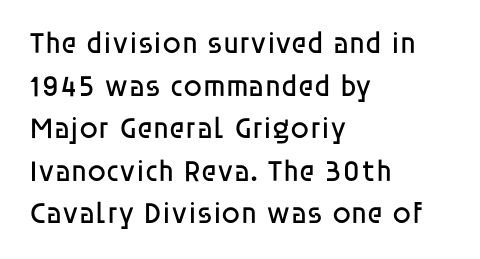
The image shows 30 px regular-weight sans-serif type, upright; set left-aligned, normal line spacing (1.42x), normal letter spacing, not underlined; low stroke contrast and a large x-height.
